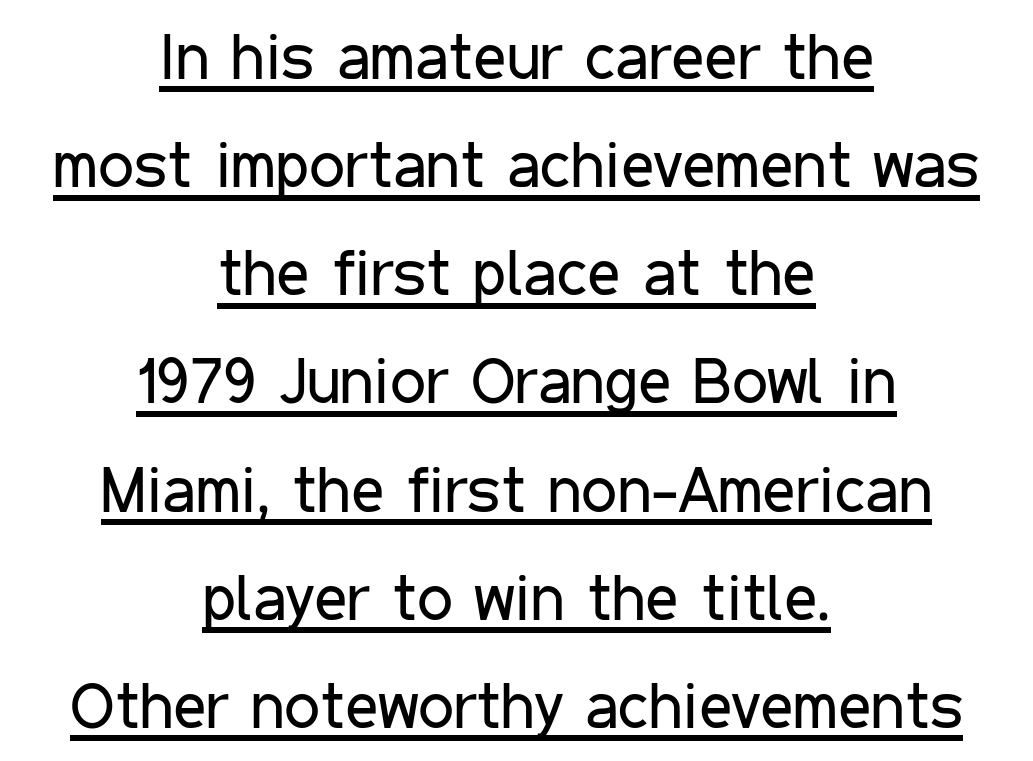
{"serif": "no", "italic": "no", "bold": "no", "weight": "regular", "width": "condensed", "stroke_contrast": "low", "x_height": "medium", "monospaced": "no", "underline": "yes", "align": "center", "line_spacing": "normal", "line_spacing_ratio": 1.69, "letter_spacing": "normal", "letter_spacing_em": 0.0, "glyph_px": 64}
